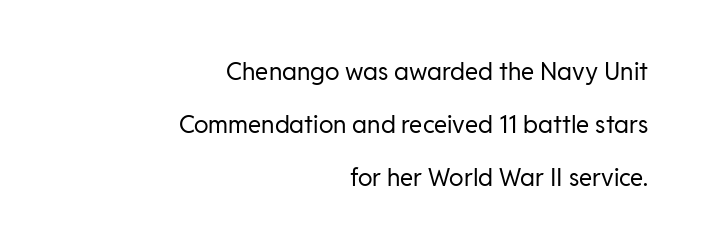
{"italic": "no", "bold": "no", "underline": "no", "align": "right", "line_spacing": "loose", "line_spacing_ratio": 2.2, "letter_spacing": "normal", "letter_spacing_em": 0.0, "glyph_px": 24}
